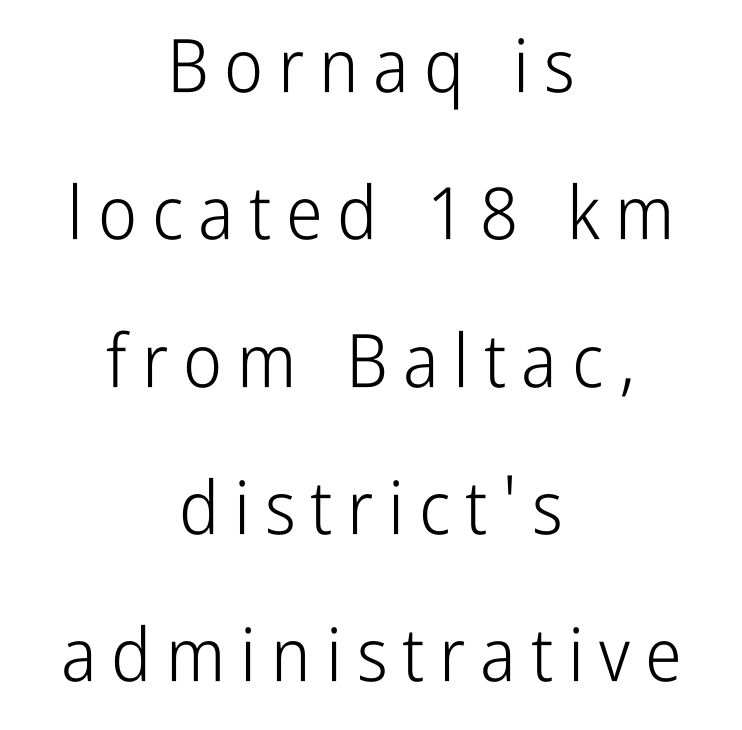
Q: Is the text bold? A: No.
Q: Is the text italic (slanted)? A: No, it is upright.
Q: Is the typeface a serif or a sans-serif typeface? A: Sans-serif.
Q: Is the text underlined? A: No.
Q: How is the paragraph aligned? A: Centered.
Q: Is the spacing between letters normal or unusually wide? A: Unusually wide.
Q: Is the spacing between lines tight, normal or loose? A: Loose.
Q: Width (condensed, normal, or wide)? A: Condensed.
Q: Stroke contrast? A: Low.
Q: x-height? A: Medium.
Q: Monospaced? A: No.
